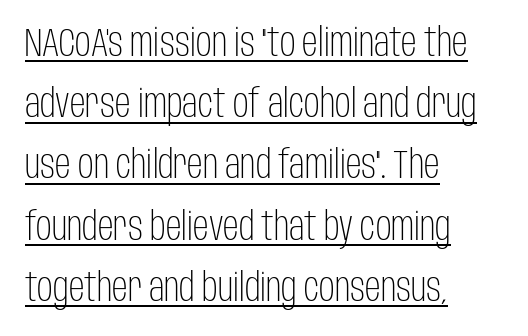
The image shows 39 px light, condensed sans-serif type, upright; set left-aligned, normal line spacing (1.57x), normal letter spacing, underlined; low stroke contrast and a large x-height.
